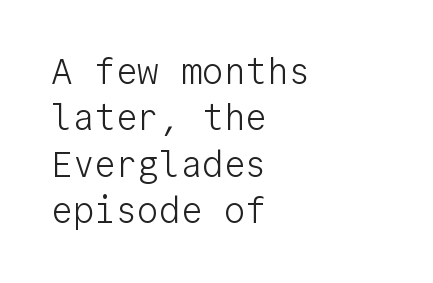
{"serif": "no", "italic": "no", "bold": "no", "weight": "light", "width": "normal", "stroke_contrast": "low", "x_height": "medium", "monospaced": "yes", "underline": "no", "align": "left", "line_spacing": "normal", "line_spacing_ratio": 1.29, "letter_spacing": "normal", "letter_spacing_em": 0.0, "glyph_px": 36}
